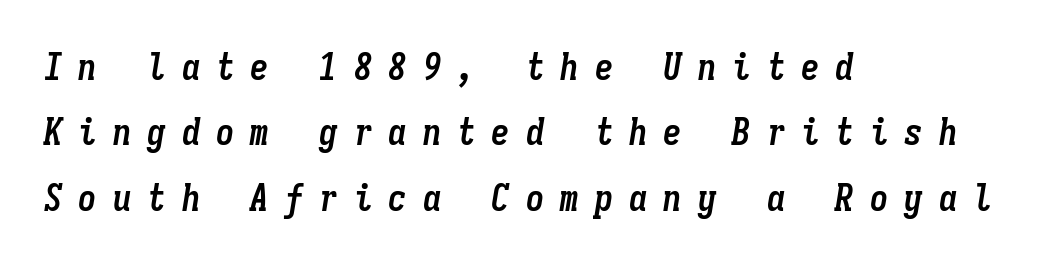
The image shows 37 px semibold, condensed type, italic (leaning right), monospaced; set left-aligned, line spacing 1.77x, unusually wide letter spacing (+0.43 em), not underlined; low stroke contrast and a medium x-height.
